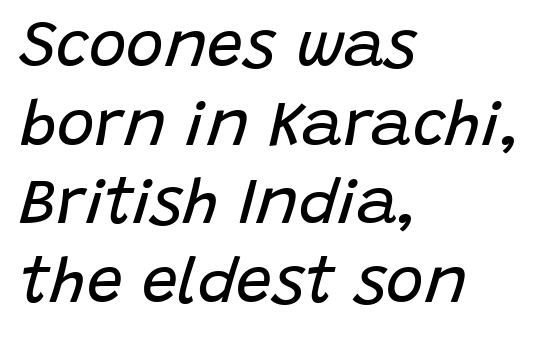
No extra tracking has been applied to these lines. The passage shown is typed in a proportional face where columns would drift. A typesetter would mark this as italic. Vertical stems look standard width or narrower in stroke.
